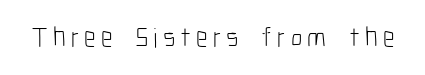
The image shows 28 px light, condensed sans-serif type, upright; set not underlined; low stroke contrast and a medium x-height.
